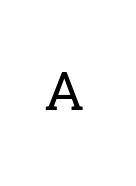
Q: Is the text bold? A: No.
Q: Is the text italic (slanted)? A: No, it is upright.
Q: Is the typeface a serif or a sans-serif typeface? A: Serif.
Q: Is the text underlined? A: No.
Q: Is the spacing between letters normal or unusually wide? A: Unusually wide.
Q: Width (condensed, normal, or wide)? A: Normal.
Q: Stroke contrast? A: Low.
Q: x-height? A: Medium.
Q: Monospaced? A: No.
